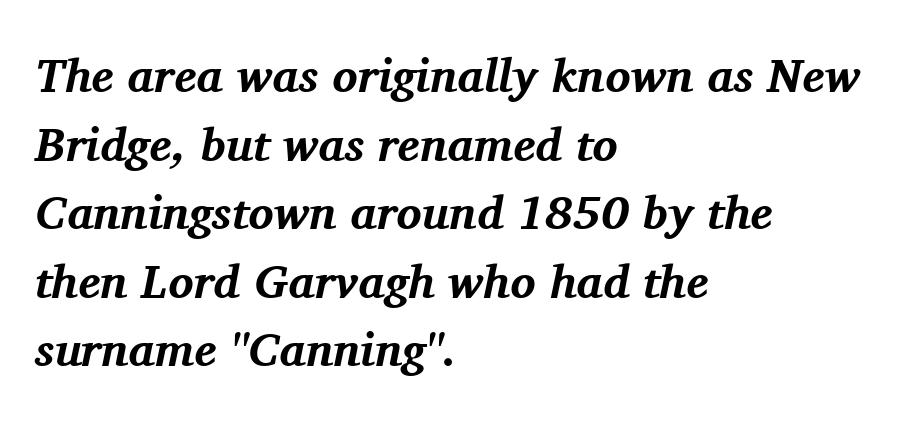
Descenders are the only things crossing below the line. The line texture is even and compact thanks to regular tracking. Rows of type keep a routine distance in the vertical direction. A serif font was chosen for this passage. The paragraph shown leans on its left margin. Heavy, bold letterforms.
